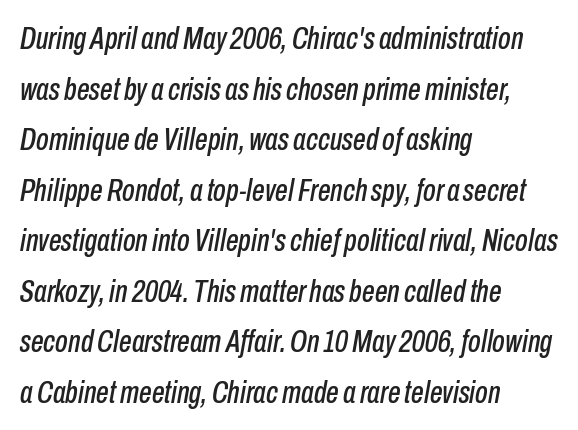
{"italic": "yes", "lean": "right", "slant_degrees": 10, "width": "condensed", "stroke_contrast": "low", "x_height": "medium", "monospaced": "no", "underline": "no", "align": "left", "line_spacing": "normal", "line_spacing_ratio": 1.58, "letter_spacing": "normal", "letter_spacing_em": 0.0, "glyph_px": 32}
